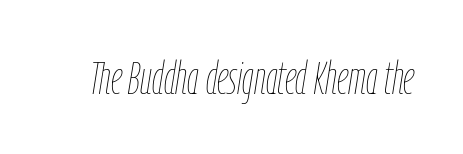
The lettering tilts uniformly, giving the passage an italic look. Here the glyphs are tracked normally, forming tight word shapes. Spacing verdict: proportional, widths tailored to each character. Unbolded letterforms with no extra heft.
